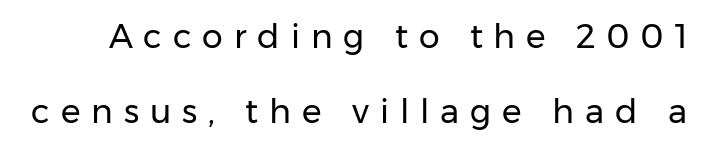
The image shows 33 px regular-weight sans-serif type, upright; set loose line spacing (2.26x), unusually wide letter spacing (+0.33 em), not underlined; low stroke contrast and a medium x-height.
